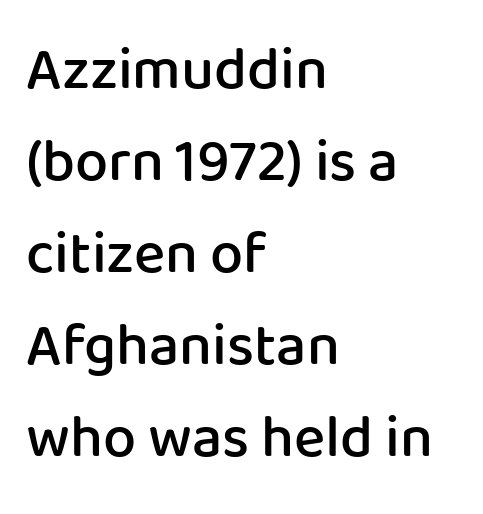
{"serif": "no", "italic": "no", "bold": "semi", "weight": "semibold", "width": "normal", "stroke_contrast": "low", "x_height": "medium", "monospaced": "no", "underline": "no", "align": "left", "line_spacing": "normal", "line_spacing_ratio": 1.56, "letter_spacing": "normal", "letter_spacing_em": 0.0, "glyph_px": 59}
